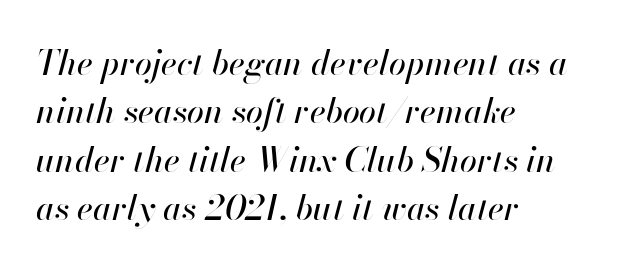
Q: Is the text italic (slanted)? A: Yes, it leans right by about 13 degrees.
Q: Is the text underlined? A: No.
Q: How is the paragraph aligned? A: Left-aligned.
Q: Is the spacing between letters normal or unusually wide? A: Normal.
Q: Is the spacing between lines tight, normal or loose? A: Normal.
Q: Width (condensed, normal, or wide)? A: Normal.
Q: Stroke contrast? A: High.
Q: x-height? A: Small.
Q: Monospaced? A: No.
